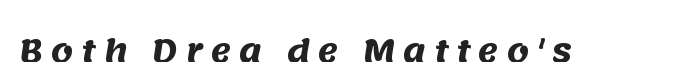
Q: Is the text bold? A: Yes.
Q: Is the typeface a serif or a sans-serif typeface? A: Sans-serif.
Q: Is the text underlined? A: No.
Q: Is the spacing between letters normal or unusually wide? A: Unusually wide.
Q: Width (condensed, normal, or wide)? A: Normal.
Q: Stroke contrast? A: Medium.
Q: x-height? A: Large.
Q: Monospaced? A: No.
